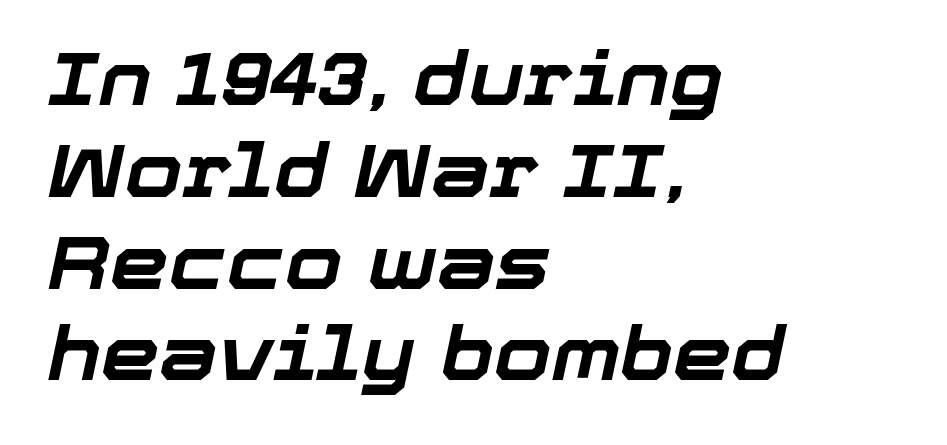
{"italic": "yes", "lean": "right", "slant_degrees": 12, "bold": "yes", "weight": "bold", "width": "normal", "stroke_contrast": "low", "x_height": "medium", "monospaced": "no", "underline": "no", "align": "left", "line_spacing_ratio": 1.24, "letter_spacing": "normal", "letter_spacing_em": 0.0, "glyph_px": 74}
